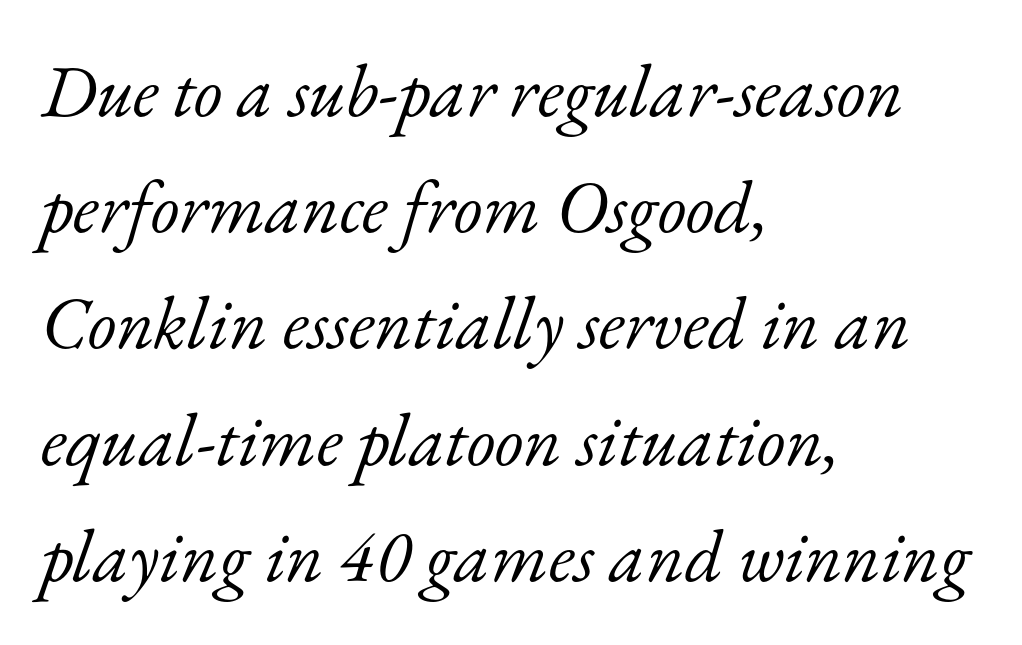
A serif font was chosen for this passage. Successive baselines arrive at the customary interval. Is this a heavy cut? Hardly; it is regular or lighter. Nothing unusual about the tracking: characters are spaced as the font intends.
